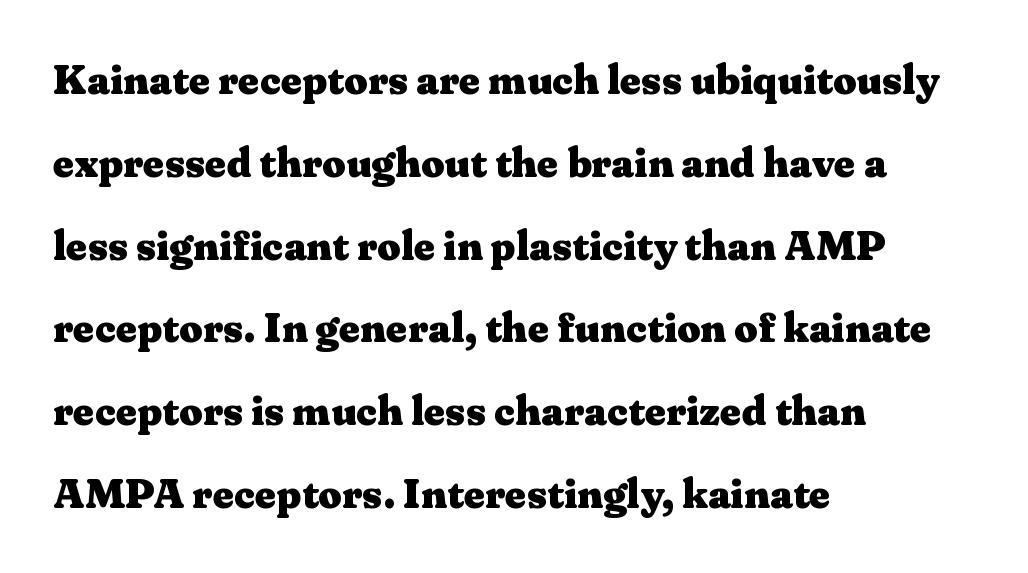
The image shows 41 px heavy, wide serif type, upright; set left-aligned, loose line spacing (2.02x), normal letter spacing, not underlined; medium stroke contrast and a medium x-height.
